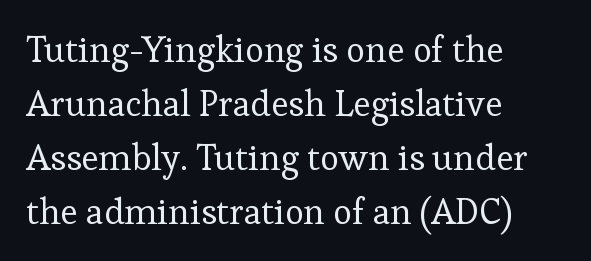
{"serif": "yes", "italic": "no", "bold": "no", "weight": "regular", "width": "normal", "stroke_contrast": "low", "x_height": "medium", "monospaced": "no", "underline": "no", "align": "left", "line_spacing": "normal", "line_spacing_ratio": 1.5, "letter_spacing": "normal", "letter_spacing_em": 0.0, "glyph_px": 36}
